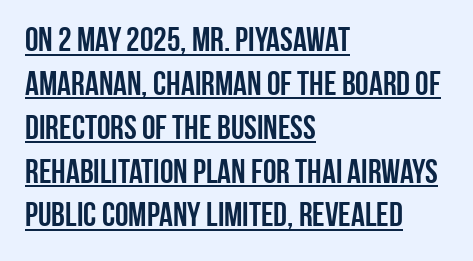
{"serif": "no", "italic": "no", "width": "condensed", "stroke_contrast": "low", "x_height": "large", "monospaced": "no", "underline": "yes", "align": "left", "line_spacing": "normal", "line_spacing_ratio": 1.29, "letter_spacing": "normal", "letter_spacing_em": 0.0, "glyph_px": 34}
